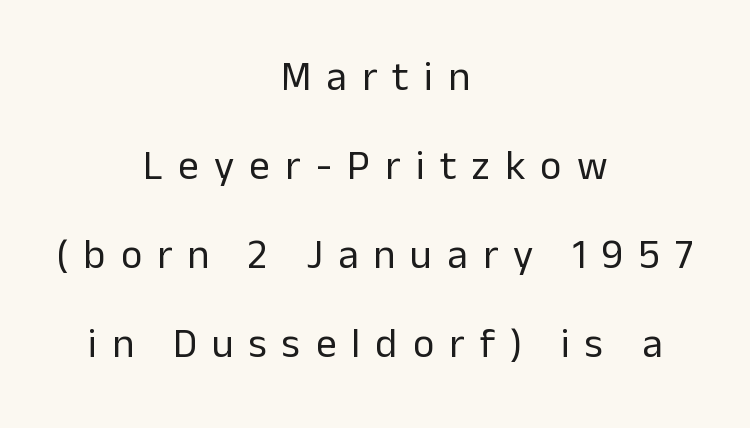
The image shows 41 px regular-weight sans-serif type, upright; set centered, loose line spacing (2.17x), unusually wide letter spacing (+0.37 em), not underlined; low stroke contrast and a medium x-height.
